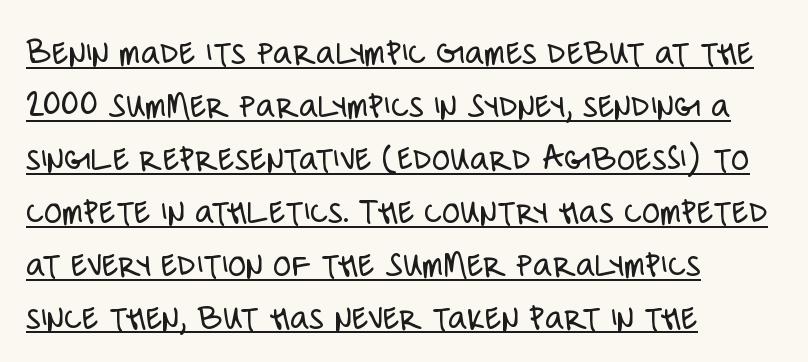
Q: Is the text bold? A: No.
Q: Is the text italic (slanted)? A: No, it is upright.
Q: Is the typeface a serif or a sans-serif typeface? A: Sans-serif.
Q: Is the text underlined? A: Yes.
Q: How is the paragraph aligned? A: Left-aligned.
Q: Is the spacing between letters normal or unusually wide? A: Normal.
Q: Is the spacing between lines tight, normal or loose? A: Normal.
Q: Width (condensed, normal, or wide)? A: Condensed.
Q: Stroke contrast? A: Low.
Q: x-height? A: Large.
Q: Monospaced? A: No.
